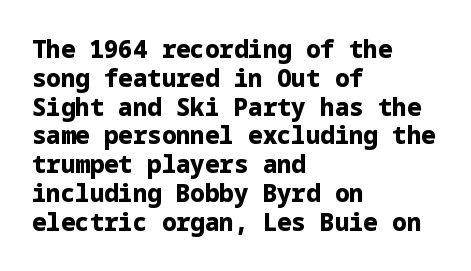
The image shows 24 px bold type, upright; set left-aligned, line spacing 1.2x, normal letter spacing, not underlined.
